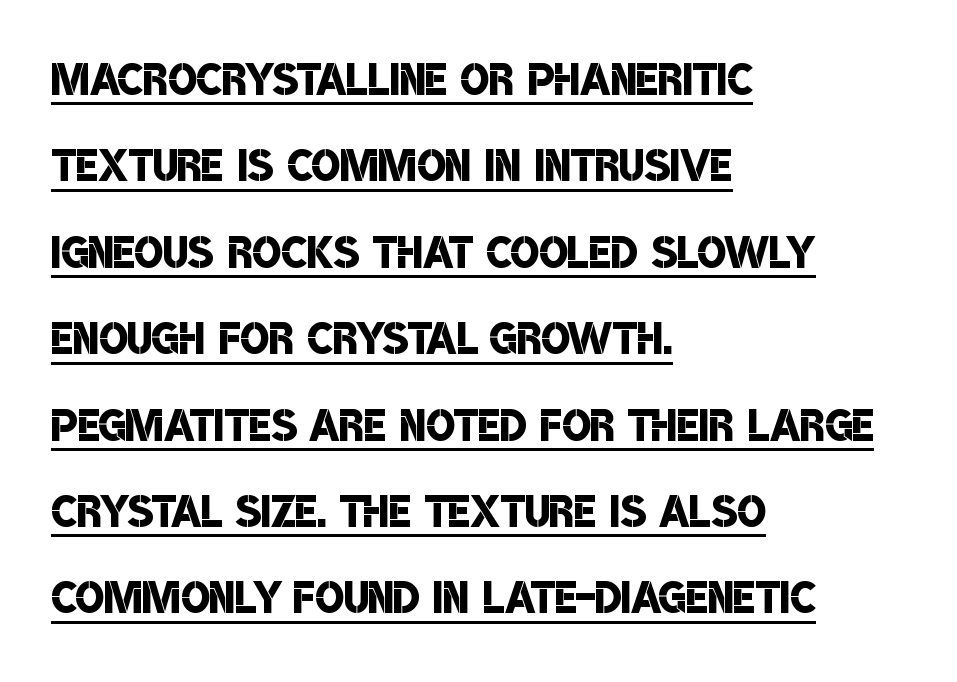
Varying glyph widths throughout — classic text-font behaviour. Weight check: semibold — heavier than regular, not quite bold. The rows are spaced the way most documents space them. A sans-serif font was chosen for this passage.
